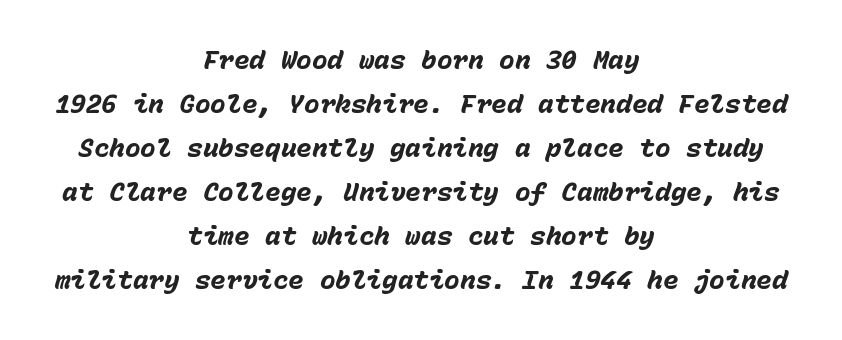
Q: Is the text bold? A: Yes.
Q: Is the text italic (slanted)? A: Yes, it leans right by about 15 degrees.
Q: Is the text underlined? A: No.
Q: How is the paragraph aligned? A: Centered.
Q: Is the spacing between letters normal or unusually wide? A: Normal.
Q: Is the spacing between lines tight, normal or loose? A: Normal.
